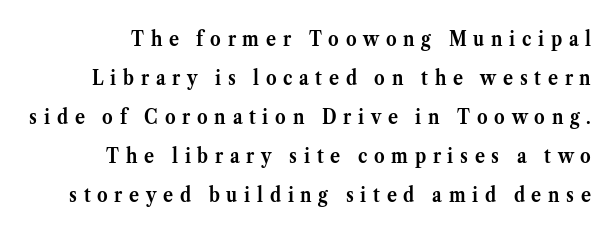
The image shows 21 px bold type, upright; set line spacing 1.86x, unusually wide letter spacing (+0.32 em), not underlined.
